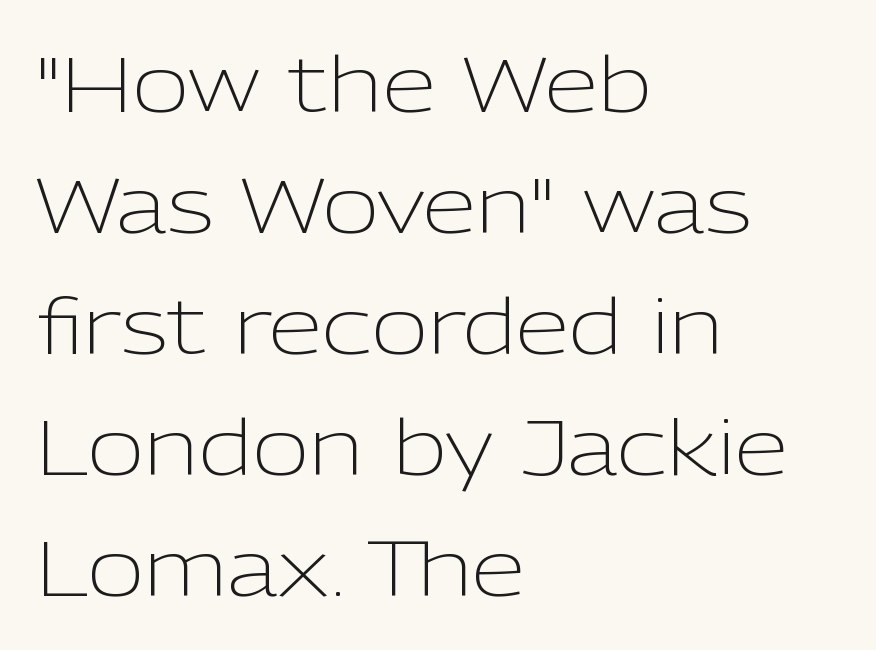
The image shows 78 px light sans-serif type, upright; set left-aligned, normal line spacing (1.55x), normal letter spacing, not underlined; low stroke contrast and a medium x-height.
